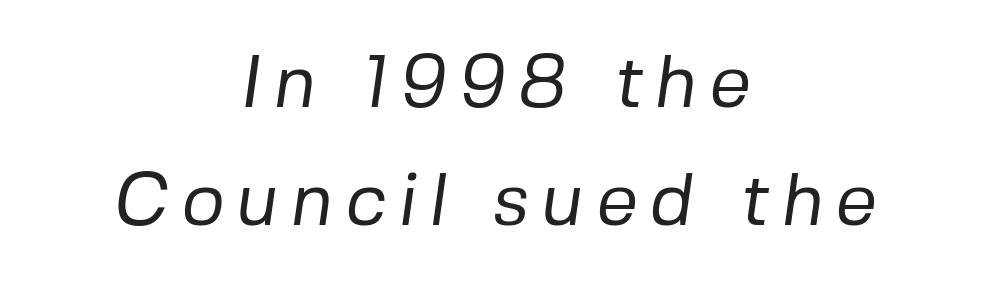
Q: Is the text bold? A: No.
Q: Is the typeface a serif or a sans-serif typeface? A: Sans-serif.
Q: Is the text underlined? A: No.
Q: How is the paragraph aligned? A: Centered.
Q: Is the spacing between lines tight, normal or loose? A: Normal.
Q: Width (condensed, normal, or wide)? A: Normal.
Q: Stroke contrast? A: Low.
Q: x-height? A: Medium.
Q: Monospaced? A: No.
